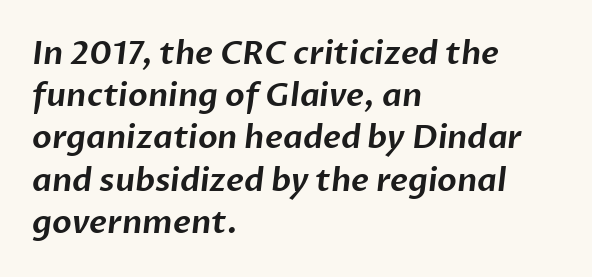
The image shows 32 px sans-serif type; set left-aligned, normal line spacing (1.32x), normal letter spacing, not underlined; low stroke contrast and a medium x-height.
